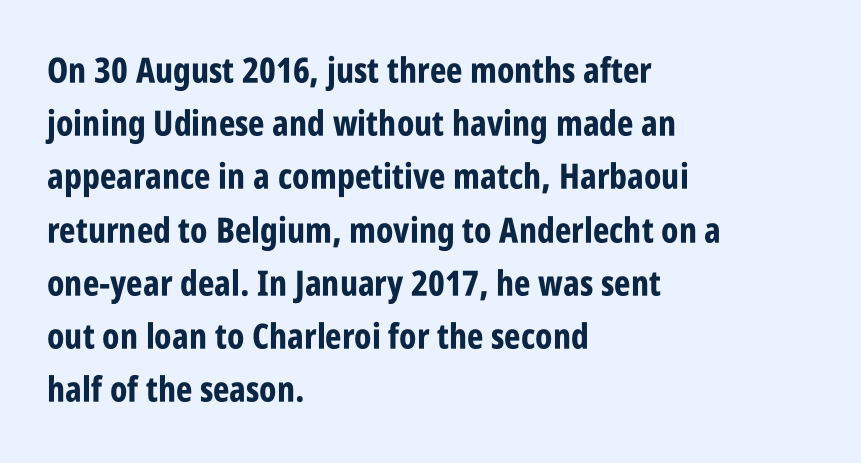
{"serif": "no", "italic": "no", "bold": "yes", "weight": "bold", "width": "condensed", "stroke_contrast": "low", "x_height": "large", "monospaced": "no", "underline": "no", "align": "left", "line_spacing": "normal", "line_spacing_ratio": 1.52, "letter_spacing": "normal", "letter_spacing_em": 0.0, "glyph_px": 35}
